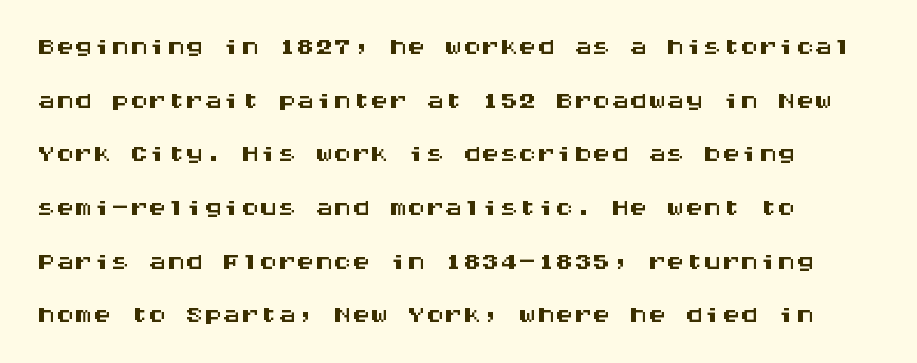
In terms of leading, this rendering sits right in the middle. Fixed-width glyphs throughout — classic coding-font behaviour. Caption: standard tracking, unaltered. Designer's note — italics off, roman on. Where is the straight margin? On the left. Decoration check: the copy has no underline.
